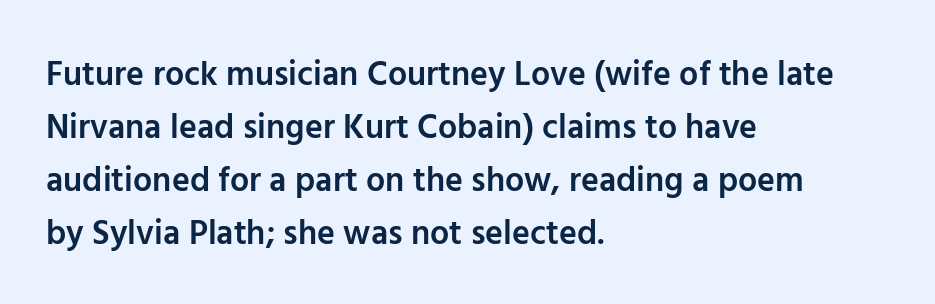
Q: Is the text bold? A: Semi-bold.
Q: Is the text italic (slanted)? A: No, it is upright.
Q: Is the typeface a serif or a sans-serif typeface? A: Sans-serif.
Q: Is the text underlined? A: No.
Q: How is the paragraph aligned? A: Left-aligned.
Q: Is the spacing between letters normal or unusually wide? A: Normal.
Q: Is the spacing between lines tight, normal or loose? A: Normal.
Q: Width (condensed, normal, or wide)? A: Normal.
Q: Stroke contrast? A: Low.
Q: x-height? A: Medium.
Q: Monospaced? A: No.
